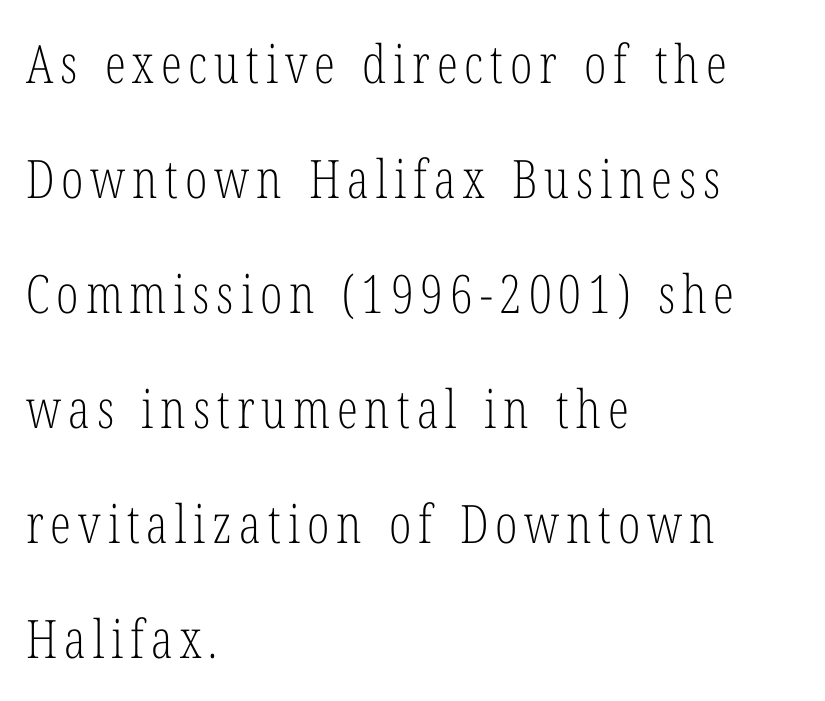
{"serif": "yes", "italic": "no", "bold": "no", "weight": "light", "width": "condensed", "stroke_contrast": "low", "x_height": "medium", "monospaced": "no", "underline": "no", "align": "left", "line_spacing": "loose", "line_spacing_ratio": 2.17, "glyph_px": 53}
